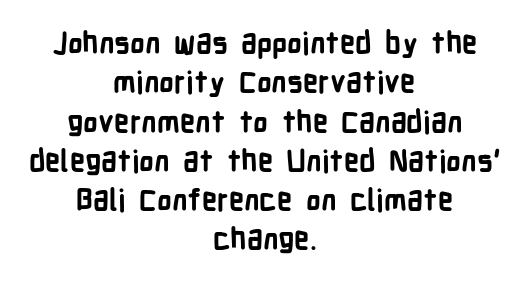
The image shows 30 px bold, condensed sans-serif type, upright; set centered, normal line spacing (1.31x), normal letter spacing, not underlined; low stroke contrast and a medium x-height.
